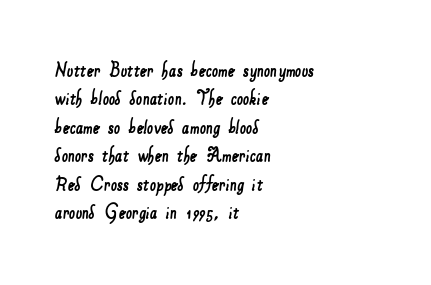
Successive baselines arrive at the customary interval. Spacing between characters is what you'd get straight out of the box. Teacher's note: observe the even left margin — that is flush-left alignment. Has an underline been added? It has not.
